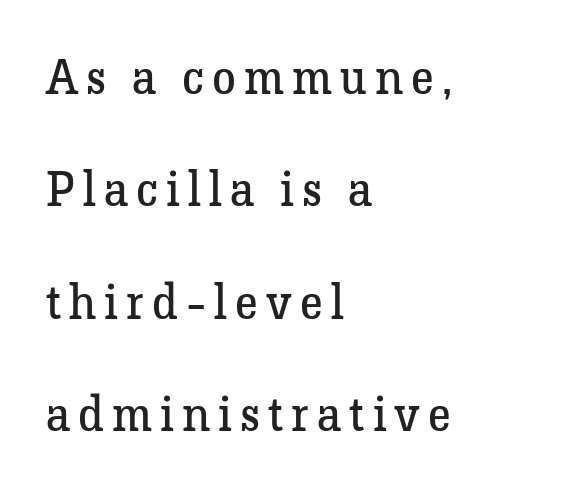
Q: Is the text bold? A: No.
Q: Is the text italic (slanted)? A: No, it is upright.
Q: Is the typeface a serif or a sans-serif typeface? A: Serif.
Q: Is the text underlined? A: No.
Q: How is the paragraph aligned? A: Left-aligned.
Q: Is the spacing between lines tight, normal or loose? A: Loose.
Q: Width (condensed, normal, or wide)? A: Normal.
Q: Stroke contrast? A: Low.
Q: x-height? A: Medium.
Q: Monospaced? A: No.
